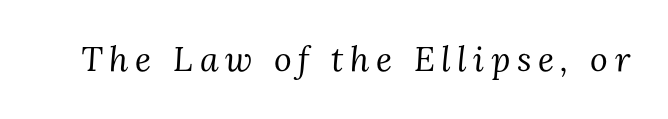
The image shows 34 px regular-weight serif type, italic (leaning right); set not underlined; medium stroke contrast and a medium x-height.
